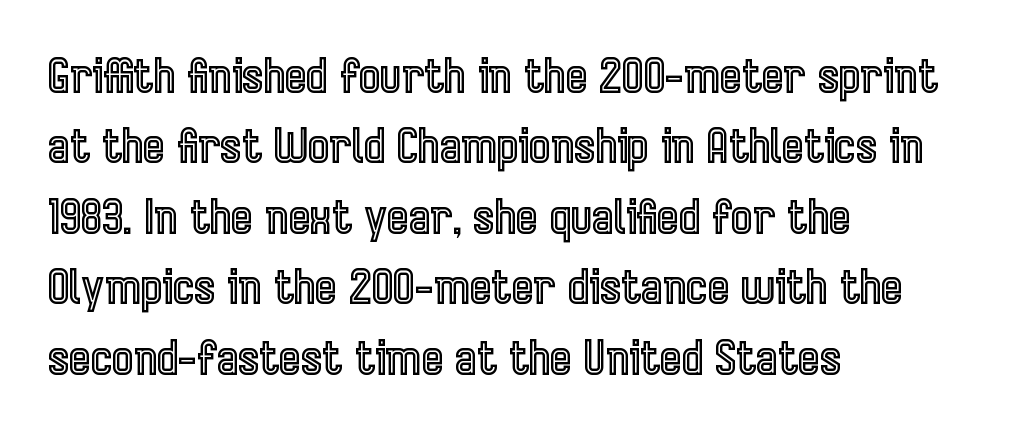
The image shows 46 px condensed type, upright; set left-aligned, normal line spacing (1.53x), normal letter spacing, not underlined; a medium x-height.
